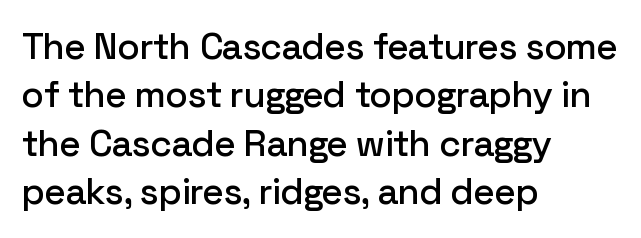
The image shows 37 px sans-serif type, upright; set left-aligned, normal line spacing (1.31x), normal letter spacing, not underlined; low stroke contrast and a medium x-height.
